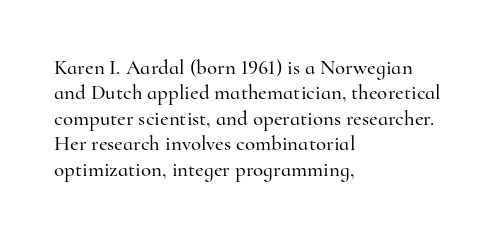
Short and long lines alike share a common starting point at left. Letters rest on an invisible, unmarked baseline. No extra tracking has been applied to these lines. Is there any slant? The stems are plumb.
